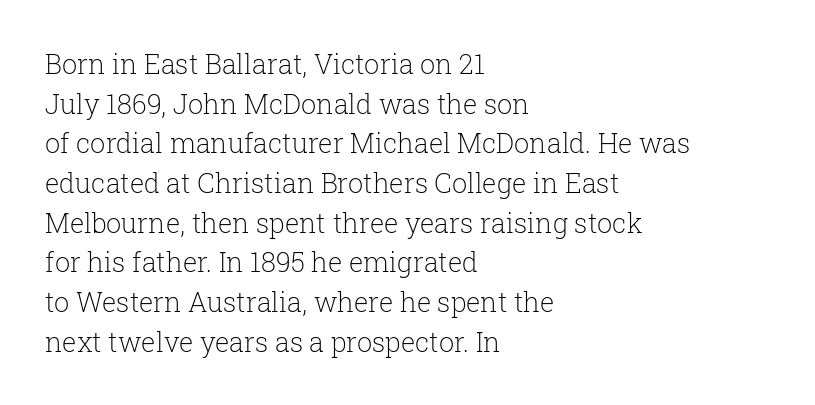
{"italic": "no", "bold": "no", "underline": "no", "align": "left", "line_spacing": "normal", "line_spacing_ratio": 1.47, "letter_spacing": "normal", "letter_spacing_em": 0.0, "glyph_px": 27}
